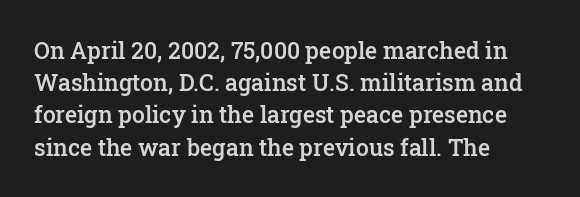
Q: Is the text bold? A: Semi-bold.
Q: Is the text italic (slanted)? A: No, it is upright.
Q: Is the text underlined? A: No.
Q: How is the paragraph aligned? A: Left-aligned.
Q: Is the spacing between letters normal or unusually wide? A: Normal.
Q: Is the spacing between lines tight, normal or loose? A: Normal.
